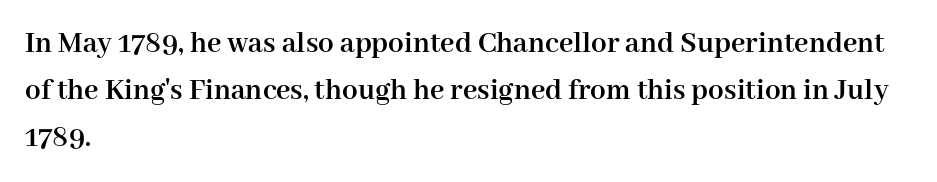
Q: Is the text bold? A: Yes.
Q: Is the text italic (slanted)? A: No, it is upright.
Q: Is the typeface a serif or a sans-serif typeface? A: Serif.
Q: Is the text underlined? A: No.
Q: How is the paragraph aligned? A: Left-aligned.
Q: Is the spacing between letters normal or unusually wide? A: Normal.
Q: Is the spacing between lines tight, normal or loose? A: Normal.
Q: Width (condensed, normal, or wide)? A: Normal.
Q: Stroke contrast? A: High.
Q: x-height? A: Medium.
Q: Monospaced? A: No.
